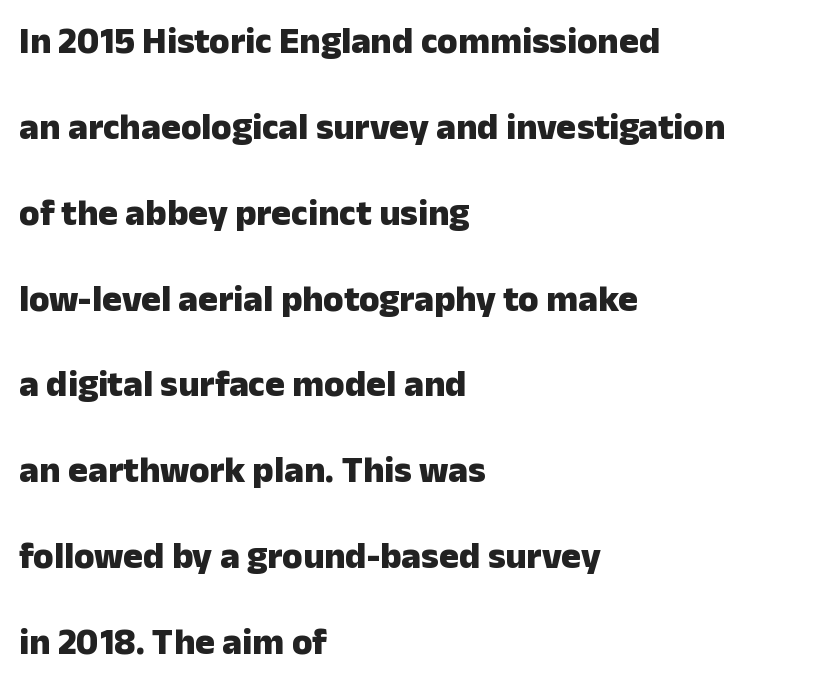
{"serif": "no", "italic": "no", "bold": "yes", "weight": "heavy", "width": "normal", "stroke_contrast": "low", "x_height": "medium", "monospaced": "no", "underline": "no", "align": "left", "line_spacing": "loose", "line_spacing_ratio": 2.32, "letter_spacing": "normal", "letter_spacing_em": 0.0, "glyph_px": 37}
